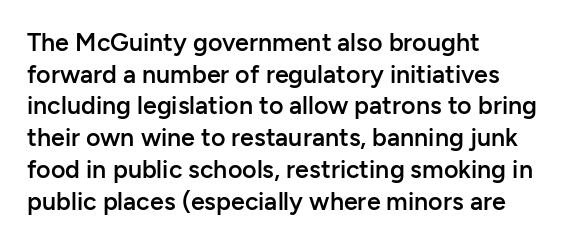
The image shows 25 px text type, upright; set left-aligned, normal line spacing (1.27x), normal letter spacing, not underlined.
